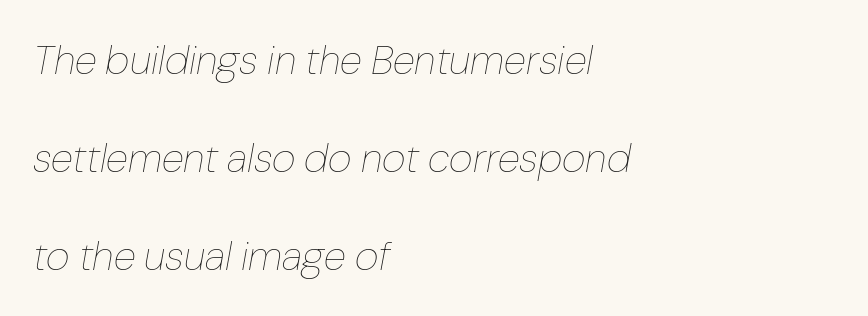
{"italic": "yes", "lean": "right", "slant_degrees": 10, "bold": "no", "weight": "thin", "width": "normal", "stroke_contrast": "low", "x_height": "medium", "monospaced": "no", "underline": "no", "align": "left", "line_spacing": "loose", "line_spacing_ratio": 2.39, "letter_spacing": "normal", "letter_spacing_em": 0.0, "glyph_px": 41}
